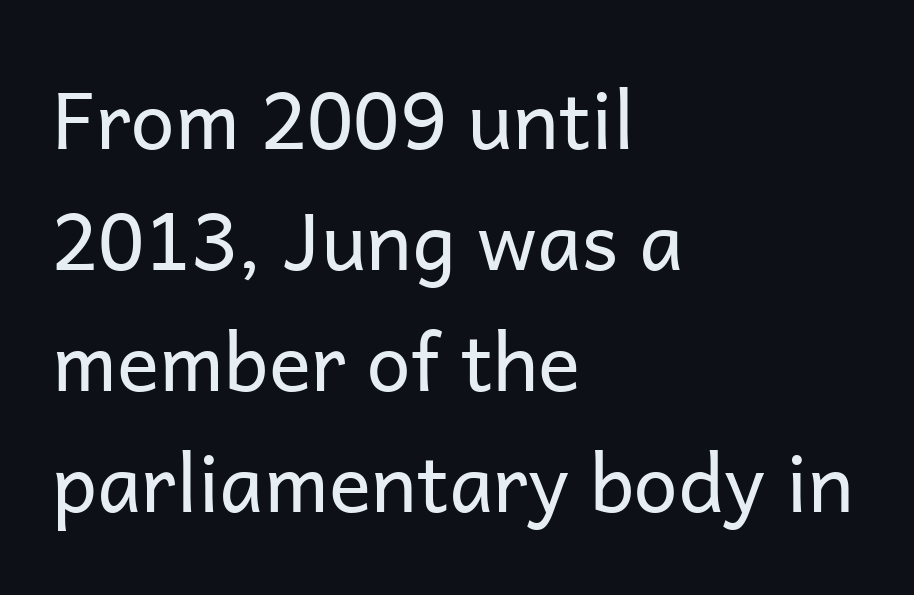
{"serif": "no", "italic": "no", "bold": "no", "weight": "regular", "width": "normal", "stroke_contrast": "low", "x_height": "medium", "monospaced": "no", "underline": "no", "align": "left", "line_spacing": "normal", "line_spacing_ratio": 1.53, "letter_spacing": "normal", "letter_spacing_em": 0.0, "glyph_px": 79}
